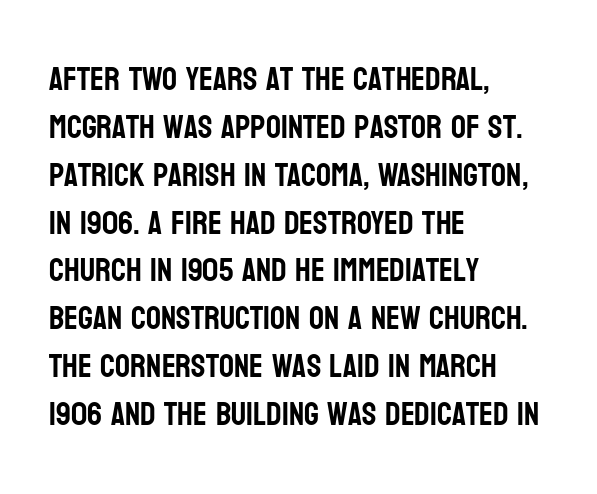
The image shows 33 px condensed sans-serif type, upright; set left-aligned, normal line spacing (1.45x), normal letter spacing, not underlined; low stroke contrast and a large x-height.
